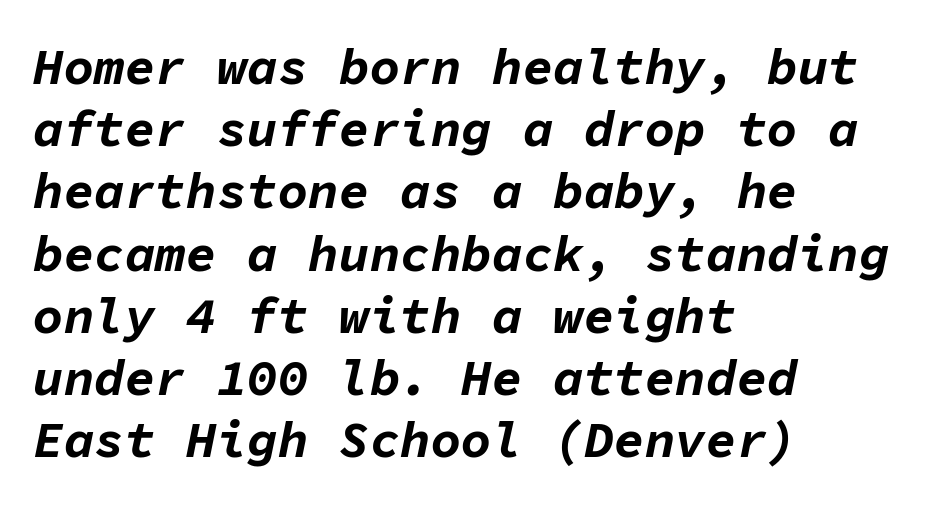
{"italic": "yes", "lean": "right", "slant_degrees": 11, "bold": "yes", "weight": "bold", "width": "normal", "stroke_contrast": "low", "x_height": "medium", "monospaced": "yes", "underline": "no", "align": "left", "line_spacing_ratio": 1.22, "letter_spacing": "normal", "letter_spacing_em": 0.0, "glyph_px": 51}
